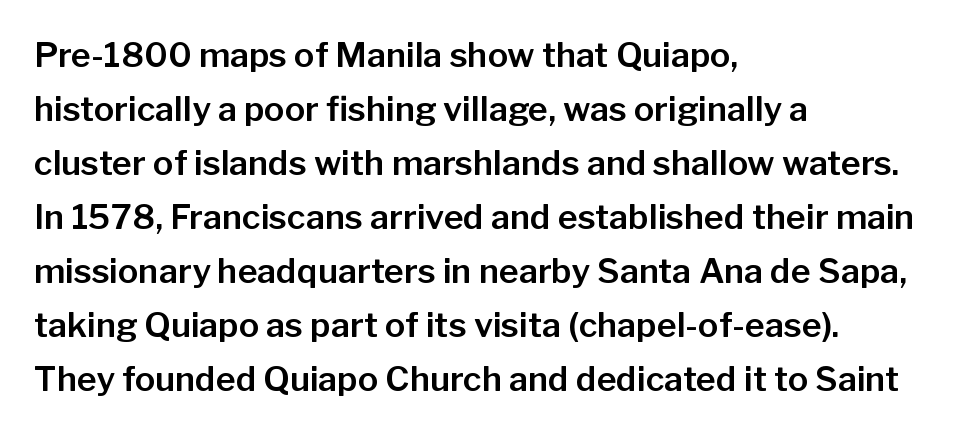
Think of a printed novel: that variable character pitch is what you see here. Serif or sans? Sans — the stroke terminals are bare. Baseline-to-baseline distance is the conventional proportion of letter height. The text block is weighted toward the left margin, trailing off unevenly rightward.
